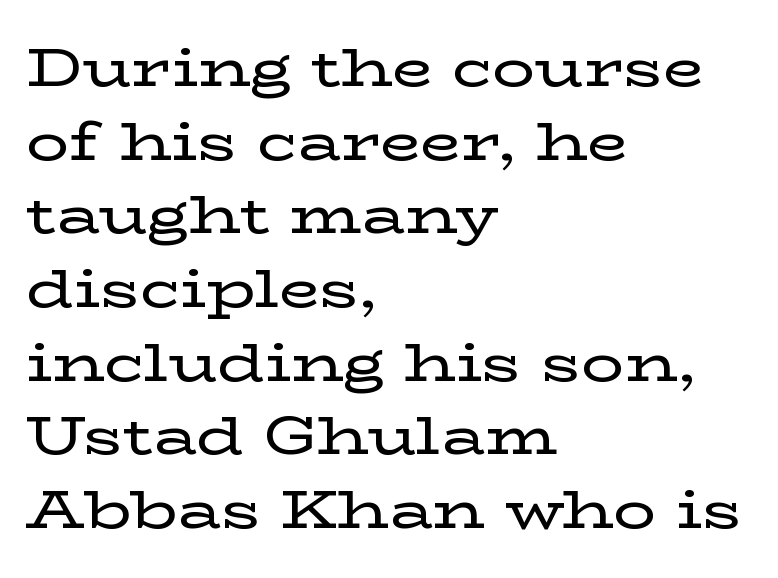
{"serif": "yes", "italic": "no", "width": "wide", "stroke_contrast": "low", "x_height": "medium", "monospaced": "no", "underline": "no", "align": "left", "line_spacing": "normal", "line_spacing_ratio": 1.39, "letter_spacing": "normal", "letter_spacing_em": 0.0, "glyph_px": 53}
